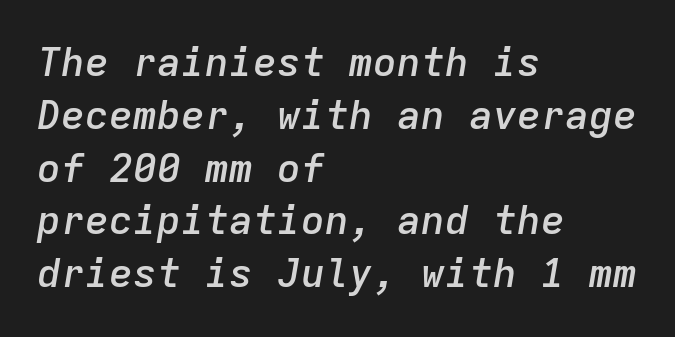
The image shows 40 px semibold type, italic (leaning right), monospaced; set left-aligned, normal line spacing (1.32x), normal letter spacing, not underlined; low stroke contrast and a medium x-height.
